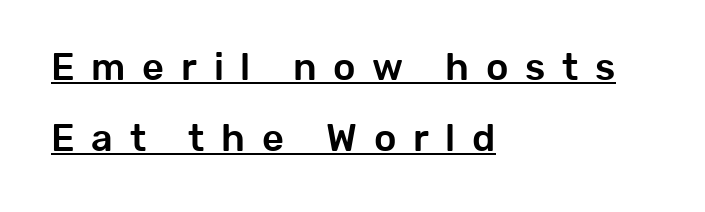
Q: Is the text italic (slanted)? A: No, it is upright.
Q: Is the typeface a serif or a sans-serif typeface? A: Sans-serif.
Q: Is the text underlined? A: Yes.
Q: How is the paragraph aligned? A: Left-aligned.
Q: Is the spacing between letters normal or unusually wide? A: Unusually wide.
Q: Width (condensed, normal, or wide)? A: Normal.
Q: Stroke contrast? A: Low.
Q: x-height? A: Medium.
Q: Monospaced? A: No.
